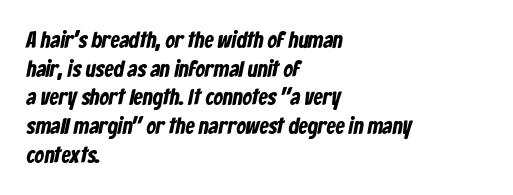
The image shows 23 px bold type; set left-aligned, normal line spacing (1.25x), normal letter spacing, not underlined.
